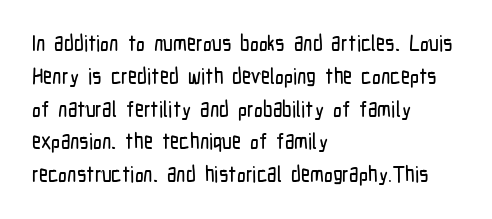
Q: Is the text italic (slanted)? A: No, it is upright.
Q: Is the text underlined? A: No.
Q: How is the paragraph aligned? A: Left-aligned.
Q: Is the spacing between letters normal or unusually wide? A: Normal.
Q: Is the spacing between lines tight, normal or loose? A: Normal.
